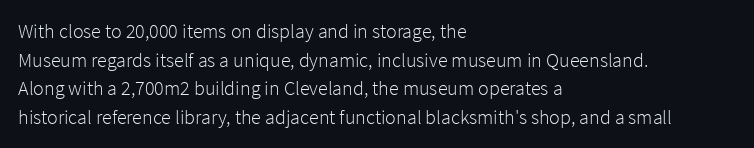
Honestly, the letter spacing is just normal — you wouldn't notice it. Every row of glyphs begins at an identical x-position on the left. The lettering holds an erect, upright posture throughout. A typesetter would call this leading conventional body-copy spacing.
